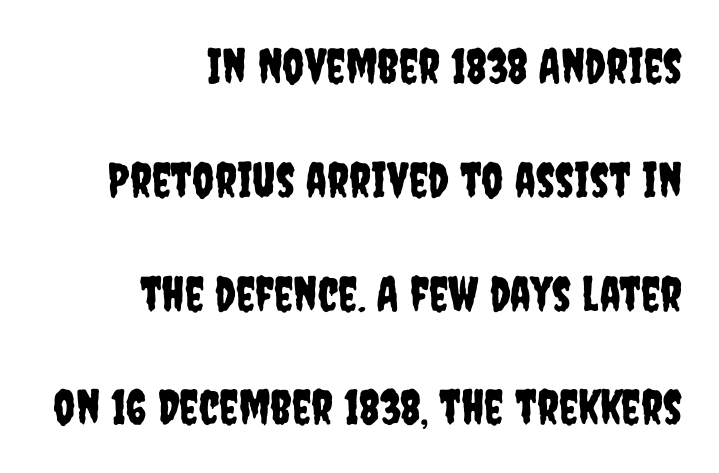
Q: Is the text italic (slanted)? A: No, it is upright.
Q: Is the typeface a serif or a sans-serif typeface? A: Sans-serif.
Q: Is the text underlined? A: No.
Q: How is the paragraph aligned? A: Right-aligned.
Q: Is the spacing between letters normal or unusually wide? A: Normal.
Q: Is the spacing between lines tight, normal or loose? A: Loose.
Q: Width (condensed, normal, or wide)? A: Condensed.
Q: Stroke contrast? A: Low.
Q: x-height? A: Large.
Q: Monospaced? A: No.
